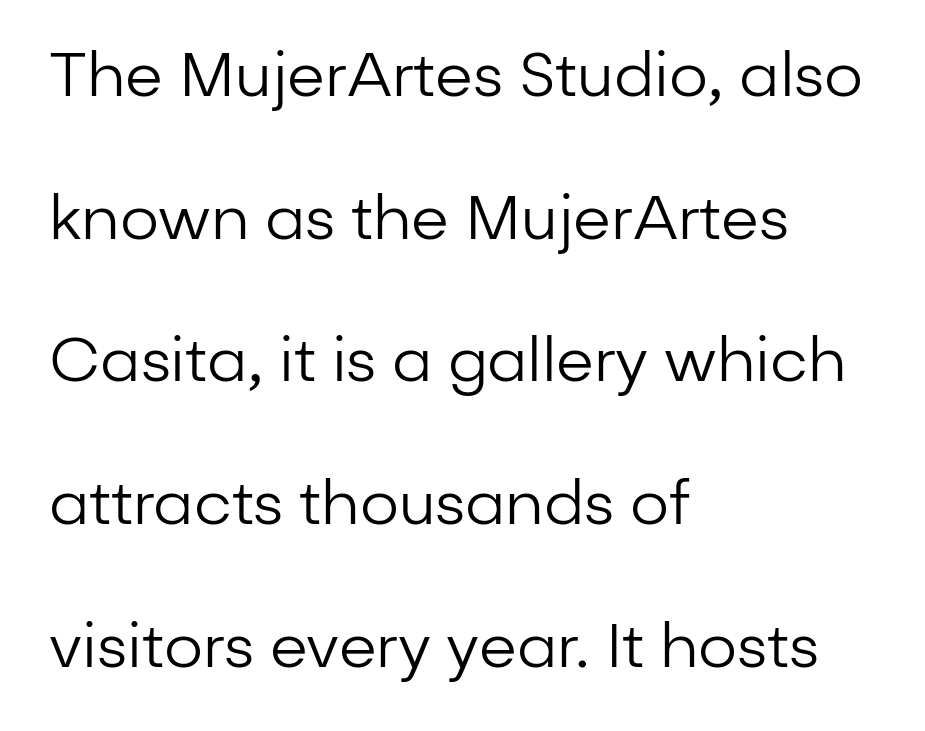
Heaviness? Minimal to ordinary, like unemphasized prose. The space beneath each line is pristine and unruled. The setting favours the left margin, as ordinary paragraphs usually do. Nothing unusual about the tracking: characters are spaced as the font intends. In terms of leading, this rendering errs on the spacious side. You could not count columns in this text — the font is proportionally spaced.
